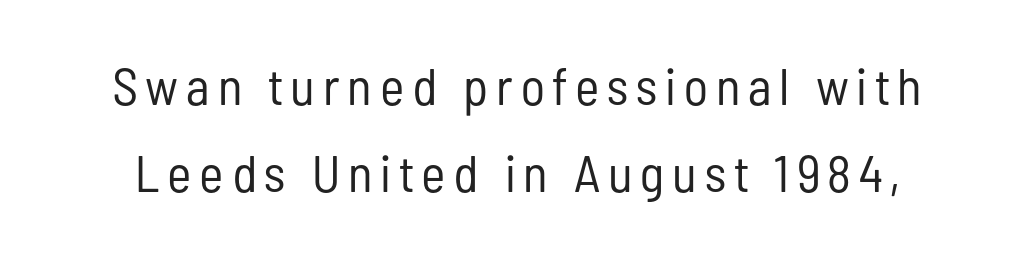
{"serif": "no", "italic": "no", "bold": "no", "weight": "regular", "width": "condensed", "stroke_contrast": "low", "x_height": "medium", "monospaced": "no", "underline": "no", "line_spacing": "normal", "line_spacing_ratio": 1.68, "glyph_px": 52}
